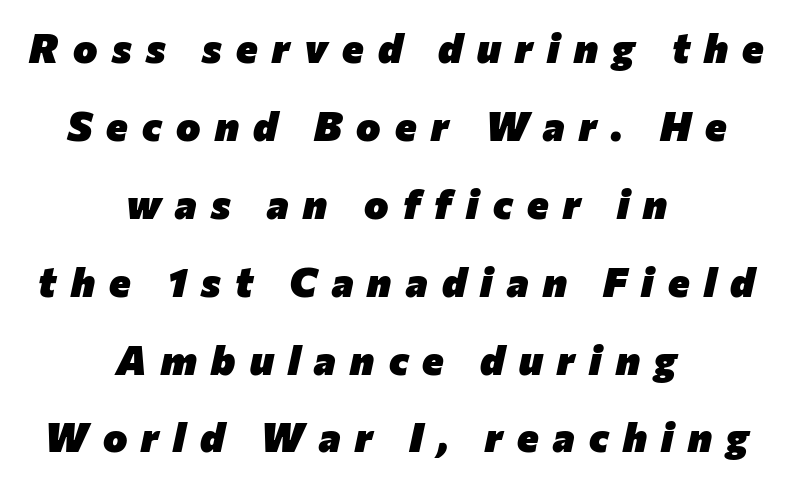
The image shows 41 px heavy type, italic (leaning right); set centered, loose line spacing (1.9x), unusually wide letter spacing (+0.35 em), not underlined; low stroke contrast and a medium x-height.
